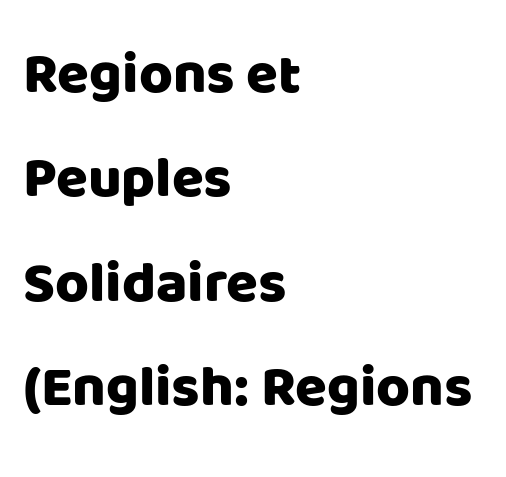
{"serif": "no", "italic": "no", "width": "normal", "stroke_contrast": "low", "x_height": "large", "monospaced": "no", "underline": "no", "align": "left", "line_spacing_ratio": 1.8, "letter_spacing": "normal", "letter_spacing_em": 0.0, "glyph_px": 58}
